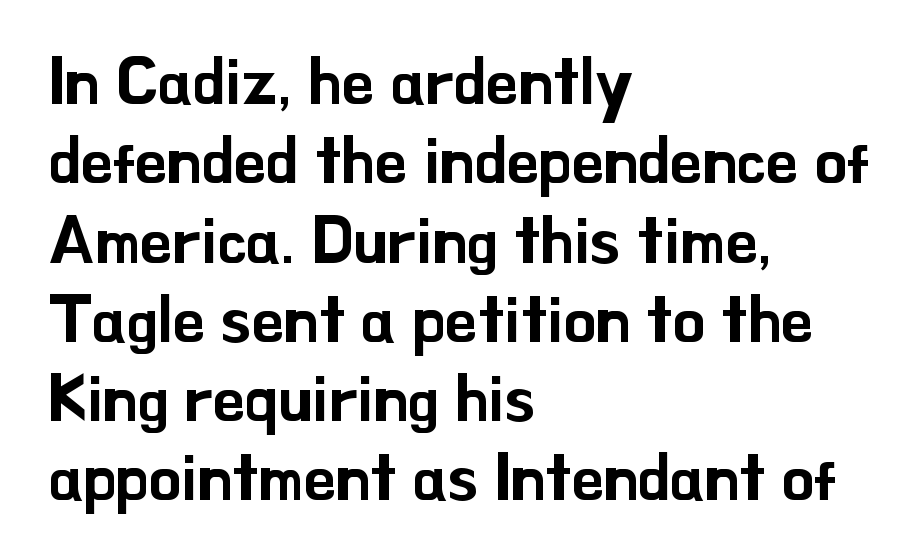
Q: Is the text italic (slanted)? A: No, it is upright.
Q: Is the typeface a serif or a sans-serif typeface? A: Sans-serif.
Q: Is the text underlined? A: No.
Q: How is the paragraph aligned? A: Left-aligned.
Q: Is the spacing between letters normal or unusually wide? A: Normal.
Q: Width (condensed, normal, or wide)? A: Normal.
Q: Stroke contrast? A: Low.
Q: x-height? A: Small.
Q: Monospaced? A: No.
